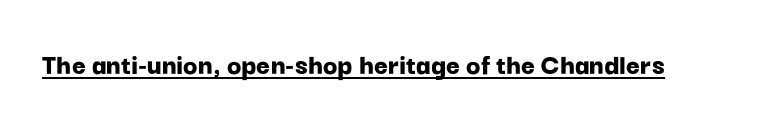
{"serif": "no", "italic": "no", "bold": "yes", "weight": "bold", "width": "normal", "stroke_contrast": "low", "x_height": "medium", "monospaced": "no", "underline": "yes", "letter_spacing": "normal", "letter_spacing_em": 0.0, "glyph_px": 30}
